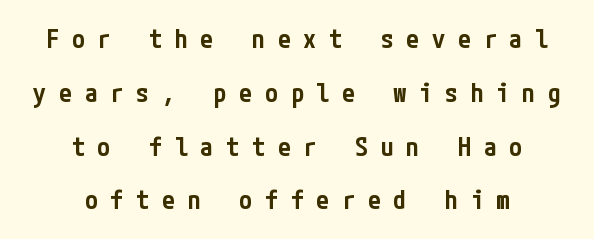
The image shows 26 px text type, upright; set centered, loose line spacing (2.07x), unusually wide letter spacing (+0.49 em), not underlined.
